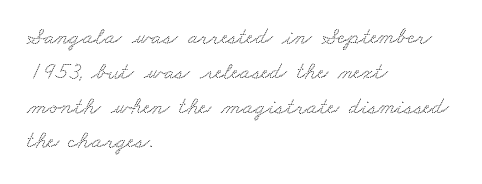
Line starts are locked; line ends wander. Does the leading feel generous? No, just average. Only glyphs here, with clear space below each row. This rendering leaves character spacing at its baseline value.
